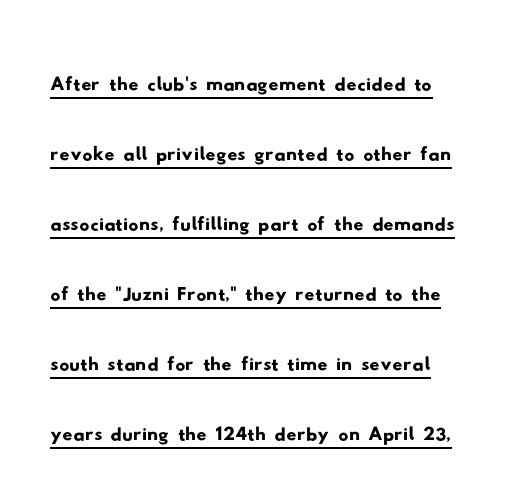
Q: Is the typeface a serif or a sans-serif typeface? A: Sans-serif.
Q: Is the text underlined? A: Yes.
Q: Is the spacing between letters normal or unusually wide? A: Normal.
Q: Is the spacing between lines tight, normal or loose? A: Normal.
Q: Width (condensed, normal, or wide)? A: Wide.
Q: Stroke contrast? A: Low.
Q: x-height? A: Small.
Q: Monospaced? A: No.
